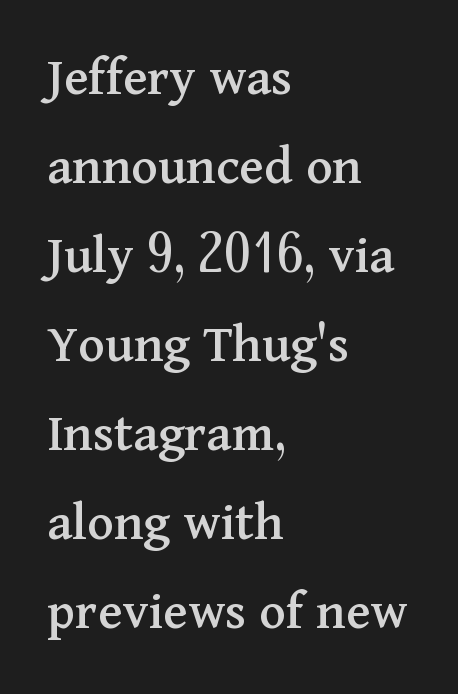
The letters advance in unequal steps, a hallmark of proportional type. Nope, not italic — everything's standing straight. This block has exactly the height ordinary leading produces. The foot of each line stays bare and open. The paragraph has a hard left edge and a soft right edge.
